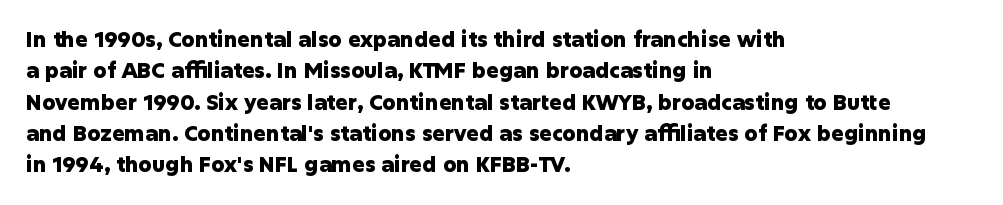
{"italic": "no", "bold": "yes", "underline": "no", "align": "left", "line_spacing": "normal", "line_spacing_ratio": 1.49, "letter_spacing": "normal", "letter_spacing_em": 0.0, "glyph_px": 21}
